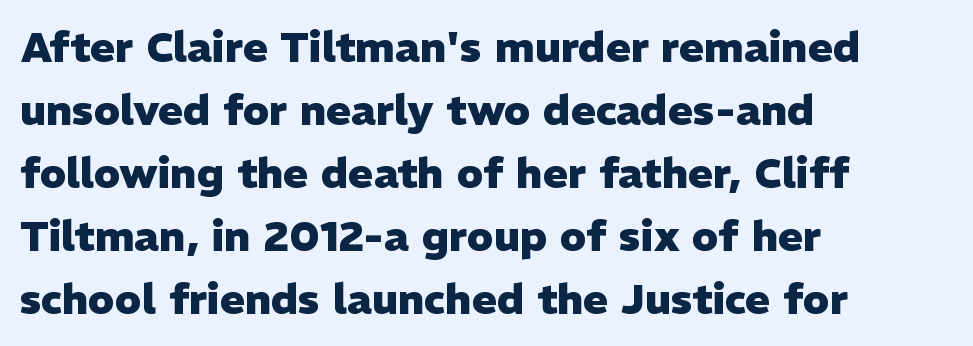
Q: Is the text bold? A: Yes.
Q: Is the text italic (slanted)? A: No, it is upright.
Q: Is the typeface a serif or a sans-serif typeface? A: Sans-serif.
Q: Is the text underlined? A: No.
Q: How is the paragraph aligned? A: Left-aligned.
Q: Is the spacing between letters normal or unusually wide? A: Normal.
Q: Is the spacing between lines tight, normal or loose? A: Normal.
Q: Width (condensed, normal, or wide)? A: Normal.
Q: Stroke contrast? A: Low.
Q: x-height? A: Medium.
Q: Monospaced? A: No.
